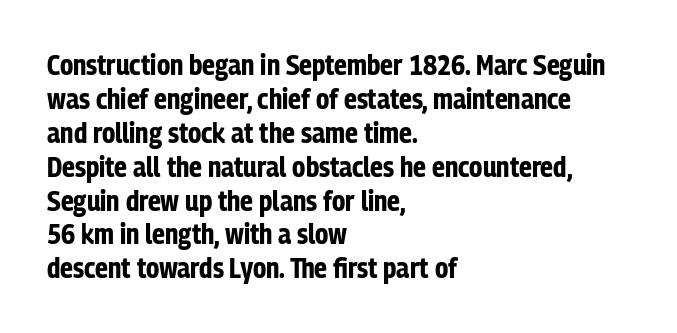
The image shows 28 px bold, condensed sans-serif type, upright; set left-aligned, line spacing 1.21x, normal letter spacing, not underlined; low stroke contrast and a medium x-height.
